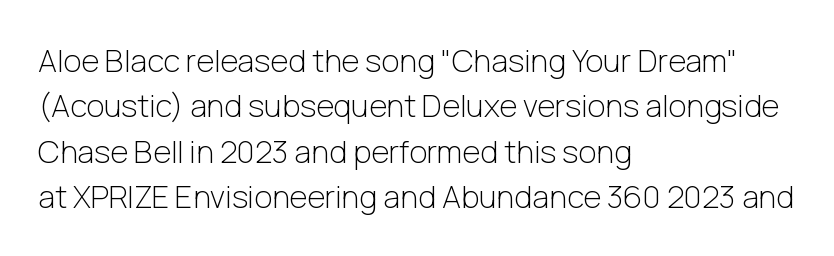
{"serif": "no", "italic": "no", "bold": "no", "weight": "light", "width": "normal", "stroke_contrast": "low", "x_height": "medium", "monospaced": "no", "underline": "no", "align": "left", "line_spacing": "normal", "line_spacing_ratio": 1.46, "letter_spacing": "normal", "letter_spacing_em": 0.0, "glyph_px": 31}
